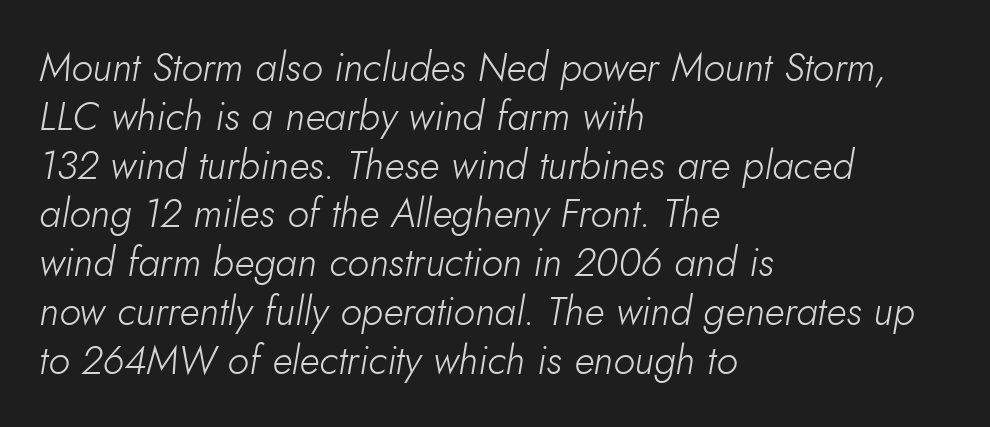
The image shows 40 px light type, italic (leaning right); set left-aligned, line spacing 1.22x, normal letter spacing, not underlined; low stroke contrast and a small x-height.
